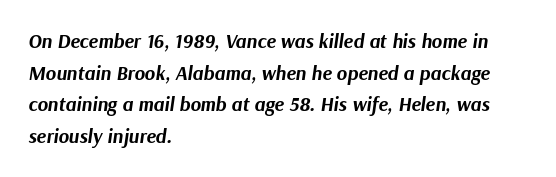
{"italic": "yes", "lean": "right", "slant_degrees": 9, "bold": "yes", "underline": "no", "align": "left", "line_spacing": "normal", "line_spacing_ratio": 1.58, "letter_spacing": "normal", "letter_spacing_em": 0.0, "glyph_px": 20}
